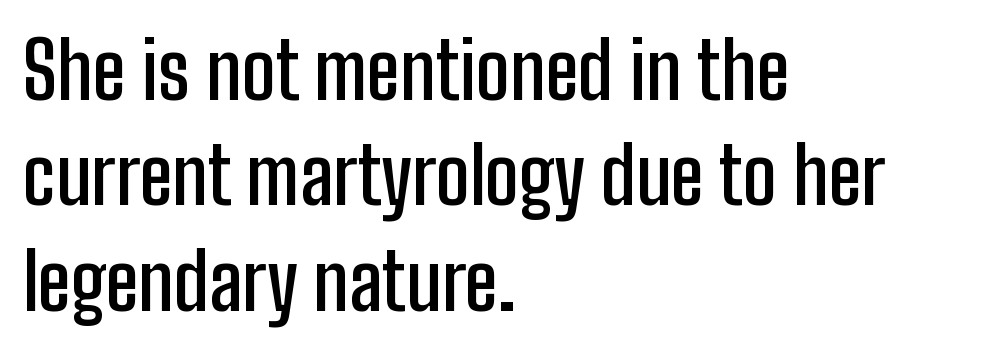
{"serif": "no", "italic": "no", "bold": "semi", "weight": "semibold", "width": "condensed", "stroke_contrast": "low", "x_height": "medium", "monospaced": "no", "underline": "no", "align": "left", "line_spacing": "normal", "line_spacing_ratio": 1.35, "letter_spacing": "normal", "letter_spacing_em": 0.0, "glyph_px": 78}
